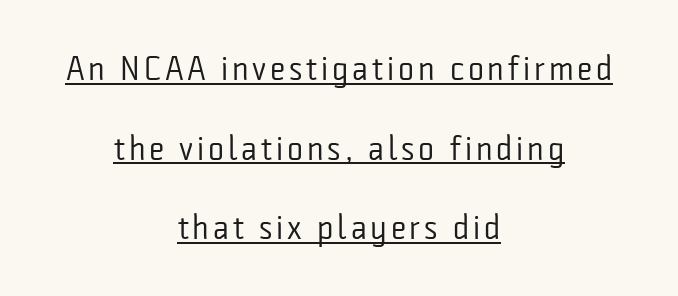
The image shows 34 px regular-weight, condensed sans-serif type, upright; set centered, loose line spacing (2.34x), underlined; low stroke contrast and a medium x-height.
